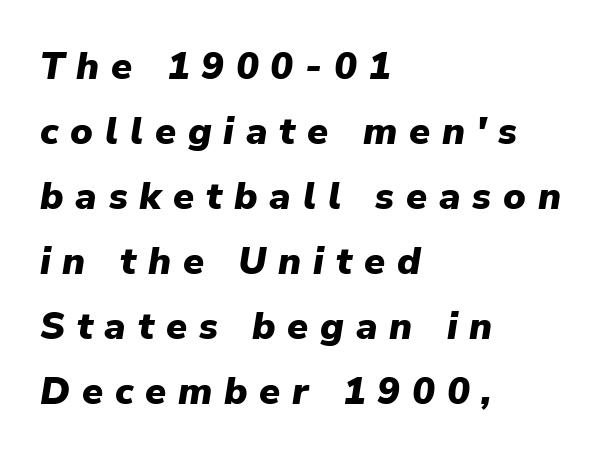
Q: Is the text bold? A: Yes.
Q: Is the text italic (slanted)? A: Yes, it leans right by about 9 degrees.
Q: Is the text underlined? A: No.
Q: How is the paragraph aligned? A: Left-aligned.
Q: Is the spacing between letters normal or unusually wide? A: Unusually wide.
Q: Width (condensed, normal, or wide)? A: Normal.
Q: Stroke contrast? A: Low.
Q: x-height? A: Medium.
Q: Monospaced? A: No.
